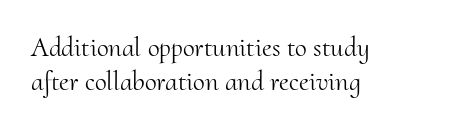
{"italic": "no", "bold": "no", "underline": "no", "align": "left", "line_spacing": "normal", "line_spacing_ratio": 1.27, "letter_spacing": "normal", "letter_spacing_em": 0.0, "glyph_px": 27}
